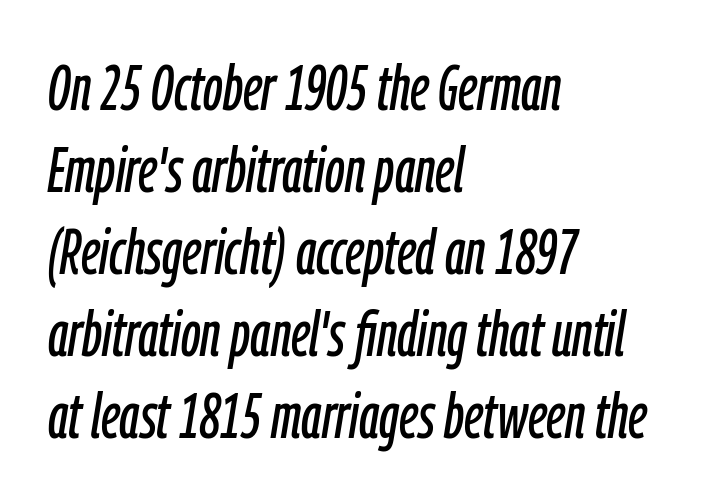
The image shows 64 px condensed type, italic (leaning right); set left-aligned, normal line spacing (1.28x), normal letter spacing, not underlined; low stroke contrast and a medium x-height.
